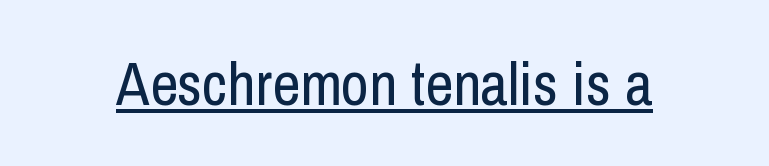
The image shows 61 px regular-weight, condensed sans-serif type, upright; set normal letter spacing, underlined; low stroke contrast and a medium x-height.
